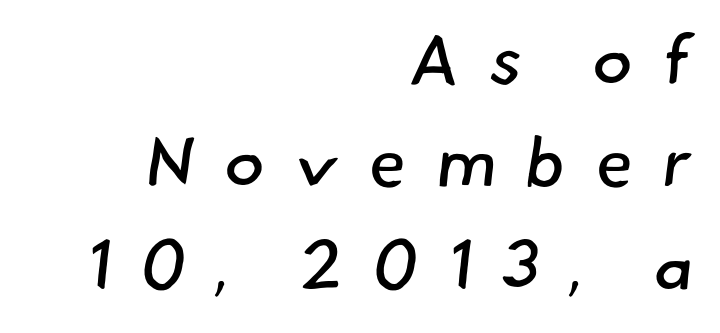
Short and long lines alike share a common ending point at right. Vertical spacing — default. You could not count columns in this text — the font is proportionally spaced. Stroke terminals: plain, sans-serif.
